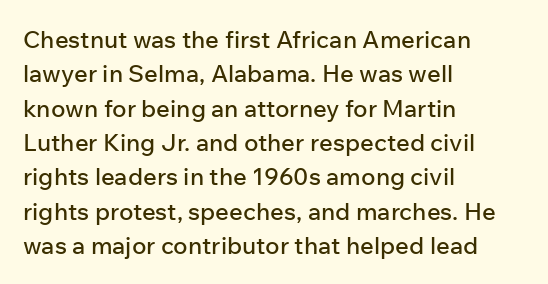
Q: Is the text italic (slanted)? A: No, it is upright.
Q: Is the text underlined? A: No.
Q: How is the paragraph aligned? A: Left-aligned.
Q: Is the spacing between letters normal or unusually wide? A: Normal.
Q: Is the spacing between lines tight, normal or loose? A: Normal.
